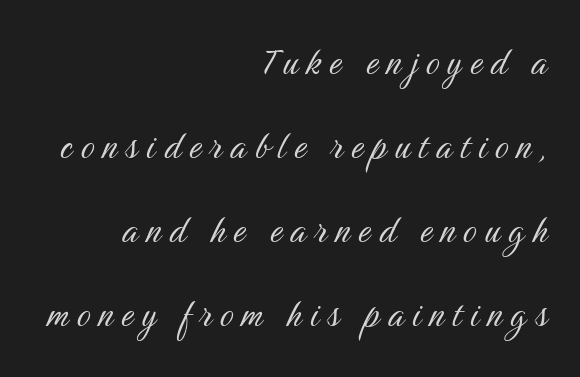
Q: Is the text bold? A: No.
Q: Is the text italic (slanted)? A: Yes.
Q: Is the typeface a serif or a sans-serif typeface? A: Sans-serif.
Q: Is the text underlined? A: No.
Q: How is the paragraph aligned? A: Right-aligned.
Q: Is the spacing between letters normal or unusually wide? A: Unusually wide.
Q: Is the spacing between lines tight, normal or loose? A: Loose.
Q: Width (condensed, normal, or wide)? A: Condensed.
Q: Stroke contrast? A: Medium.
Q: x-height? A: Medium.
Q: Monospaced? A: No.
